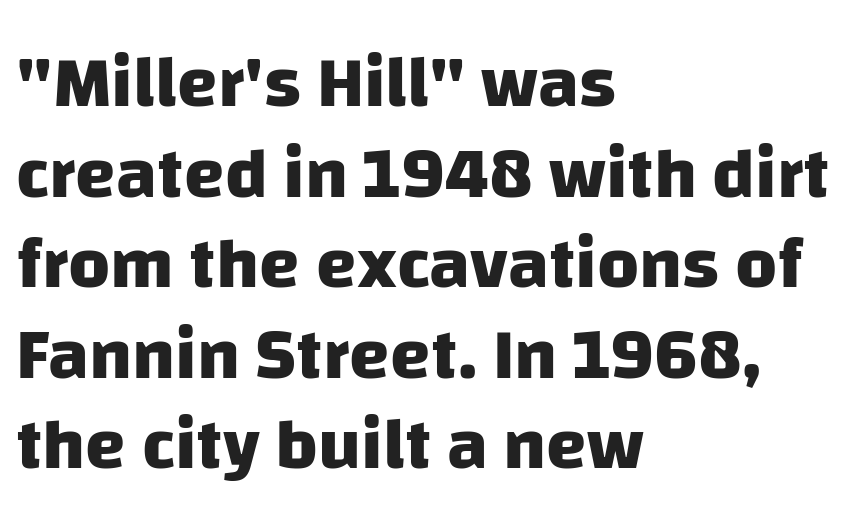
Proportional: the letters do not fall into vertical columns. No feet cap the strokes, marking this as sans-serif type. Caption: bold face, heavy strokes. Clear beneath every line of the passage. Each word holds together tightly as a unit, with standard inter-letter gaps. These lines stack with their left ends in a neat column.
